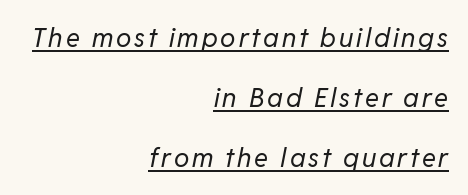
The ragged edge is on the left, which tells us the setting is flush right. Reading down the column, the eye jumps a long way to each next line. The axis of the letterforms is tilted away from vertical. Heft: none added — not bold. The passage shown is underscored from start to finish.
